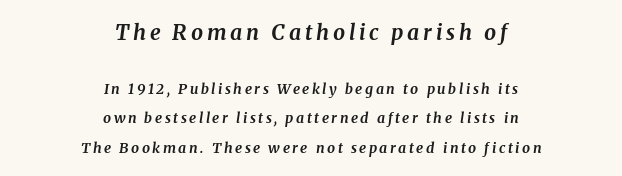
Q: Is the text bold? A: Yes.
Q: Is the text italic (slanted)? A: Yes, it leans right by about 8 degrees.
Q: Is the text underlined? A: No.
Q: How is the paragraph aligned? A: Centered.
Q: Is the spacing between lines tight, normal or loose? A: Loose.
Q: Which block of text is set in a larger size, the first (top) or the second (bottom)? A: The first (top) one.
